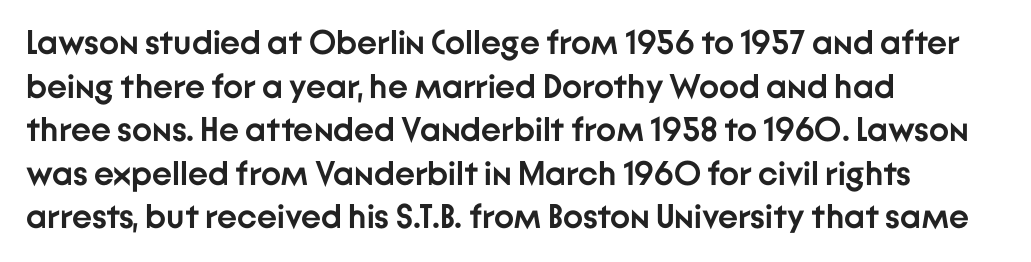
{"serif": "no", "italic": "no", "bold": "yes", "weight": "semibold", "width": "normal", "stroke_contrast": "low", "x_height": "medium", "monospaced": "no", "underline": "no", "align": "left", "line_spacing": "normal", "line_spacing_ratio": 1.28, "letter_spacing": "normal", "letter_spacing_em": 0.0, "glyph_px": 34}
